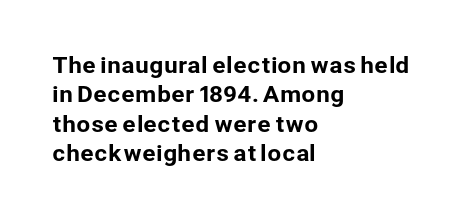
{"italic": "no", "underline": "no", "align": "left", "line_spacing": "normal", "line_spacing_ratio": 1.34, "letter_spacing": "normal", "letter_spacing_em": 0.0, "glyph_px": 22}
